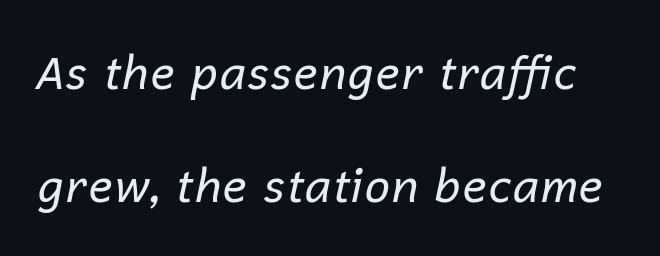
The specimen omits any rule beneath the text block's lines. The line-height multiplier appears high, well above default. This sample has the flowing, uneven cadence of proportional lettering. Think standard paragraph weight, or any step lighter than that. Observe the ordinary spacing: letters are neighbours, not strangers. Would a proofreader flag this as italicized? Yes.
